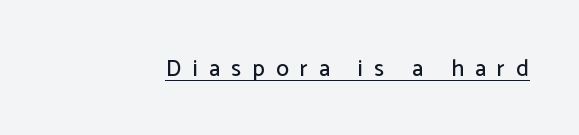
{"italic": "no", "underline": "yes", "letter_spacing": "wide", "letter_spacing_em": 0.49, "glyph_px": 23}
